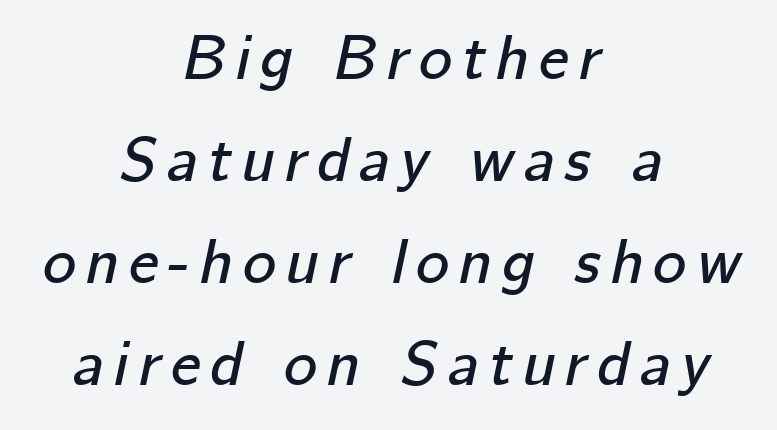
Q: Is the text italic (slanted)? A: Yes, it leans right by about 12 degrees.
Q: Is the text underlined? A: No.
Q: How is the paragraph aligned? A: Centered.
Q: Is the spacing between lines tight, normal or loose? A: Normal.
Q: Width (condensed, normal, or wide)? A: Normal.
Q: Stroke contrast? A: Low.
Q: x-height? A: Medium.
Q: Monospaced? A: No.
